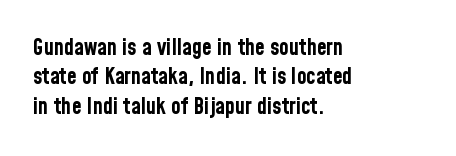
{"italic": "no", "bold": "yes", "underline": "no", "align": "left", "line_spacing": "normal", "line_spacing_ratio": 1.34, "letter_spacing": "normal", "letter_spacing_em": 0.0, "glyph_px": 22}
